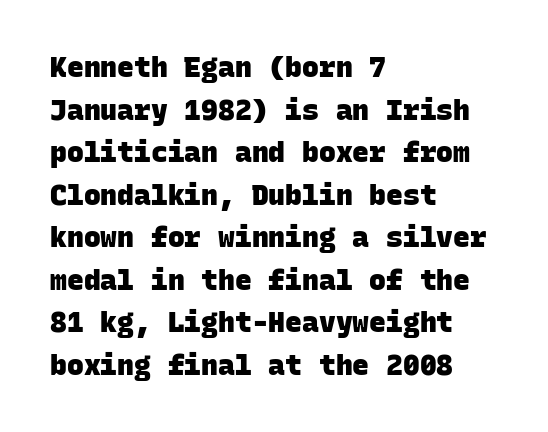
{"serif": "no", "bold": "yes", "weight": "heavy", "width": "normal", "stroke_contrast": "low", "x_height": "large", "monospaced": "yes", "underline": "no", "align": "left", "line_spacing": "normal", "line_spacing_ratio": 1.52, "letter_spacing": "normal", "letter_spacing_em": 0.0, "glyph_px": 28}
